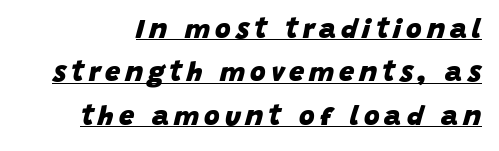
Q: Is the text bold? A: Yes.
Q: Is the text italic (slanted)? A: Yes, it leans right by about 15 degrees.
Q: Is the text underlined? A: Yes.
Q: Is the spacing between lines tight, normal or loose? A: Normal.
